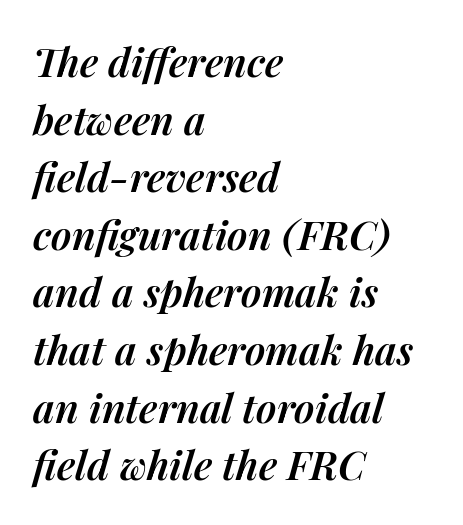
The image shows 40 px semibold type, italic (leaning right); set left-aligned, normal line spacing (1.44x), normal letter spacing, not underlined; medium stroke contrast and a medium x-height.
